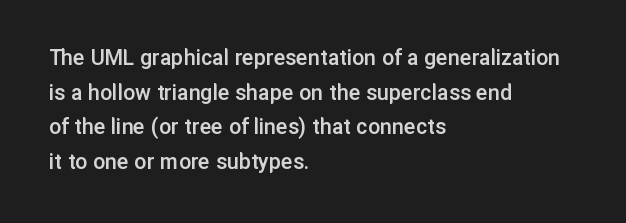
The image shows 24 px text type, upright; set left-aligned, normal line spacing (1.44x), normal letter spacing, not underlined.
